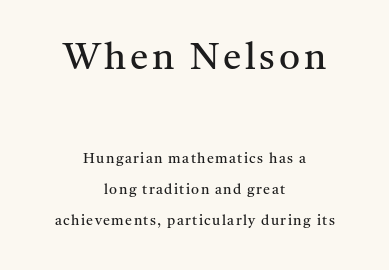
The image shows 37 px regular-weight serif type, upright; set centered, loose line spacing (2.2x), not underlined; the first (top) block is 2.64x larger; medium stroke contrast and a medium x-height.
